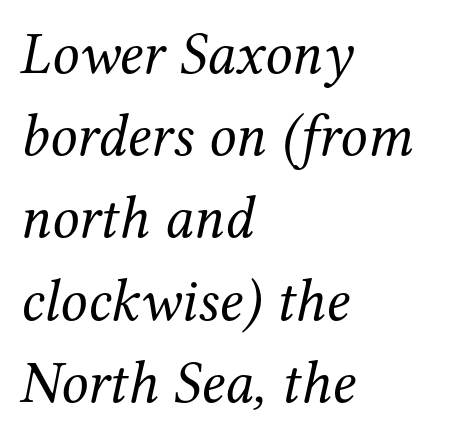
{"serif": "yes", "italic": "yes", "lean": "right", "slant_degrees": 12, "bold": "no", "weight": "regular", "width": "normal", "stroke_contrast": "medium", "x_height": "medium", "monospaced": "no", "underline": "no", "align": "left", "line_spacing": "normal", "line_spacing_ratio": 1.37, "letter_spacing": "normal", "letter_spacing_em": 0.0, "glyph_px": 60}
